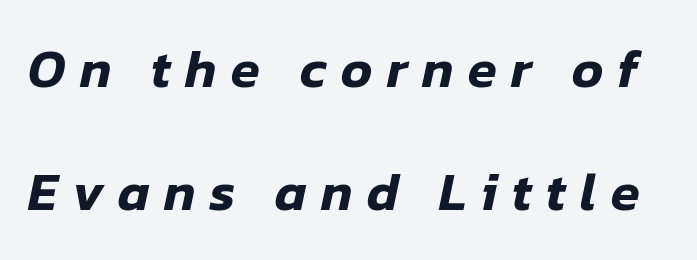
Tracking here is generous; glyphs stand well apart from one another. Tall strokes in this sample are angled rather than plumb. The words here are not underlined. Proportional: the letters do not fall into vertical columns. The rendering uses a large line-height, opening up the rows.
